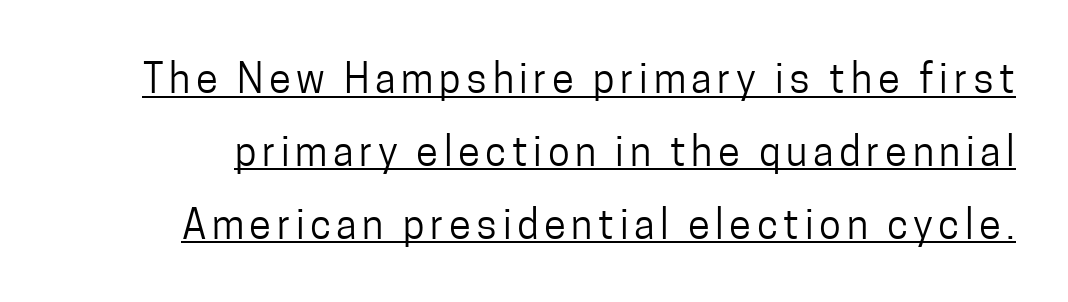
Q: Is the text bold? A: No.
Q: Is the text italic (slanted)? A: No, it is upright.
Q: Is the typeface a serif or a sans-serif typeface? A: Sans-serif.
Q: Is the text underlined? A: Yes.
Q: Width (condensed, normal, or wide)? A: Condensed.
Q: Stroke contrast? A: Low.
Q: x-height? A: Medium.
Q: Monospaced? A: No.
